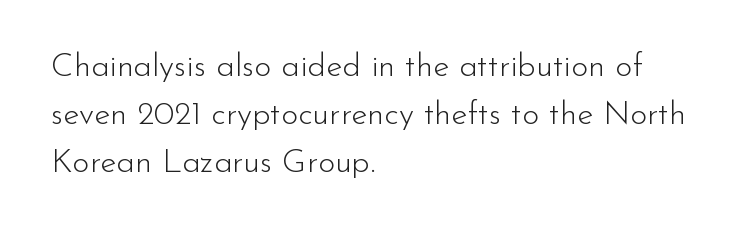
The image shows 33 px light sans-serif type, upright; set left-aligned, normal line spacing (1.45x), normal letter spacing, not underlined; low stroke contrast and a small x-height.
